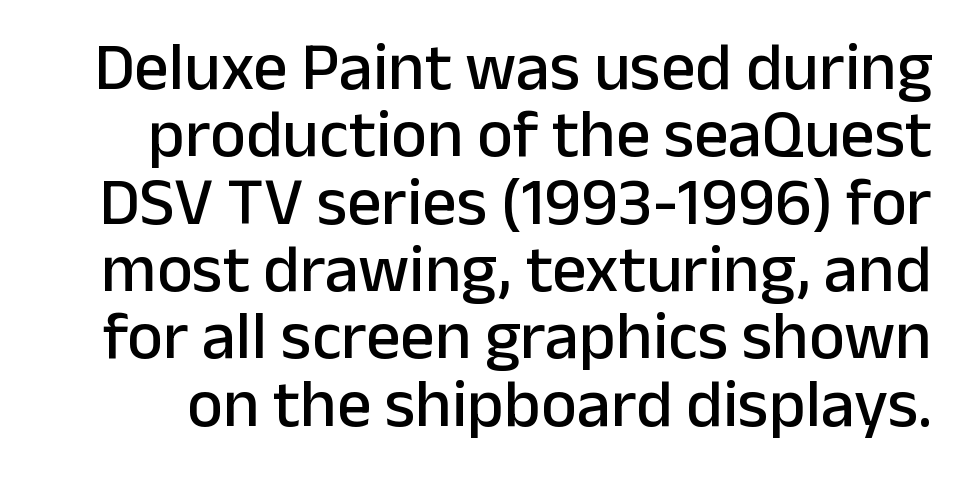
{"serif": "no", "italic": "no", "width": "normal", "stroke_contrast": "low", "x_height": "medium", "monospaced": "no", "underline": "no", "line_spacing": "tight", "line_spacing_ratio": 0.99, "letter_spacing": "normal", "letter_spacing_em": 0.0, "glyph_px": 68}
